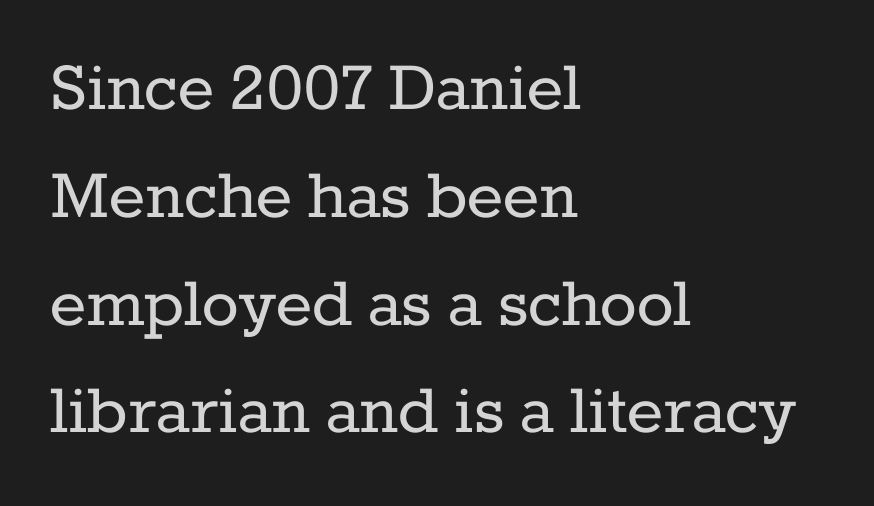
{"serif": "yes", "italic": "no", "bold": "no", "weight": "regular", "width": "normal", "stroke_contrast": "low", "x_height": "medium", "monospaced": "no", "underline": "no", "align": "left", "line_spacing": "normal", "line_spacing_ratio": 1.4, "letter_spacing": "normal", "letter_spacing_em": 0.0, "glyph_px": 77}
